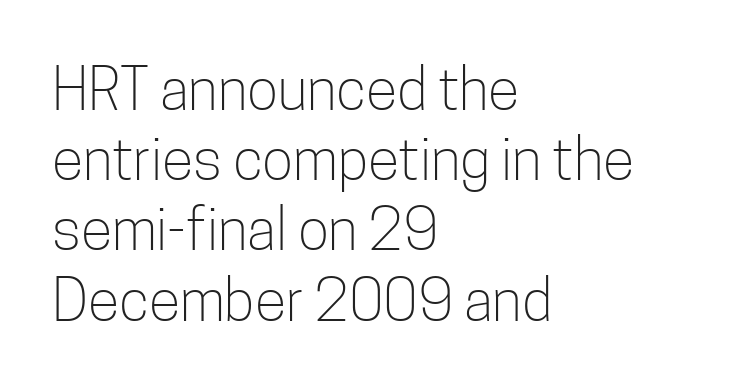
Q: Is the text bold? A: No.
Q: Is the text italic (slanted)? A: No, it is upright.
Q: Is the typeface a serif or a sans-serif typeface? A: Sans-serif.
Q: Is the text underlined? A: No.
Q: How is the paragraph aligned? A: Left-aligned.
Q: Is the spacing between letters normal or unusually wide? A: Normal.
Q: Width (condensed, normal, or wide)? A: Condensed.
Q: Stroke contrast? A: Low.
Q: x-height? A: Medium.
Q: Monospaced? A: No.
